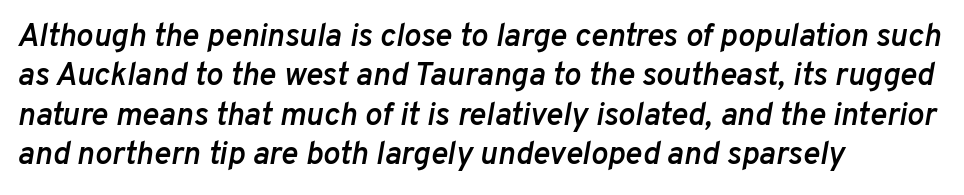
The face used here is proportionally spaced, like ordinary book or web type. Here the glyphs are tracked normally, forming tight word shapes. Its strokes are somewhat broadened, the hallmark of semibold type. The compositor pushed each line to the left boundary. The foot of each line stays bare and open.
